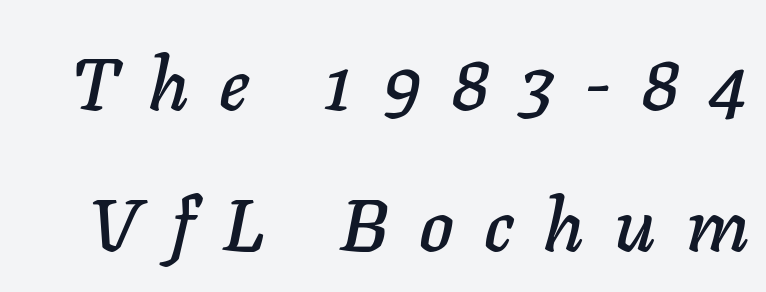
Q: Is the text italic (slanted)? A: Yes, it leans right by about 11 degrees.
Q: Is the text underlined? A: No.
Q: Is the spacing between letters normal or unusually wide? A: Unusually wide.
Q: Is the spacing between lines tight, normal or loose? A: Loose.
Q: Width (condensed, normal, or wide)? A: Normal.
Q: Stroke contrast? A: Low.
Q: x-height? A: Medium.
Q: Monospaced? A: No.
